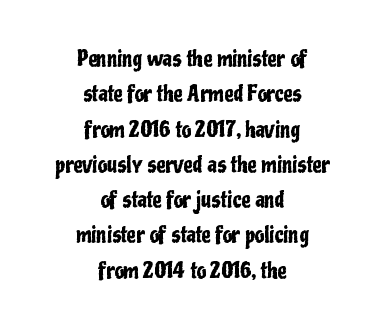
Q: Is the text italic (slanted)? A: No, it is upright.
Q: Is the text underlined? A: No.
Q: How is the paragraph aligned? A: Centered.
Q: Is the spacing between letters normal or unusually wide? A: Normal.
Q: Is the spacing between lines tight, normal or loose? A: Normal.
